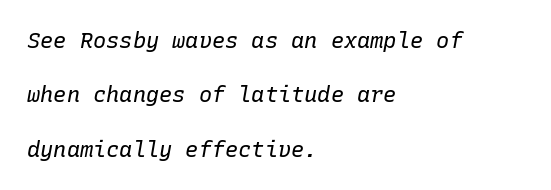
The image shows 22 px text type, italic (leaning right); set left-aligned, loose line spacing (2.47x), normal letter spacing, not underlined.
